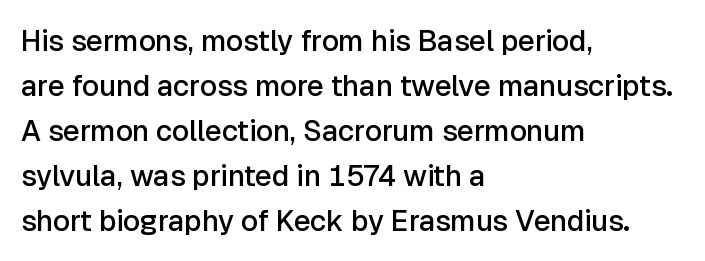
The image shows 29 px semibold sans-serif type, upright; set left-aligned, normal line spacing (1.55x), normal letter spacing, not underlined; low stroke contrast and a medium x-height.
